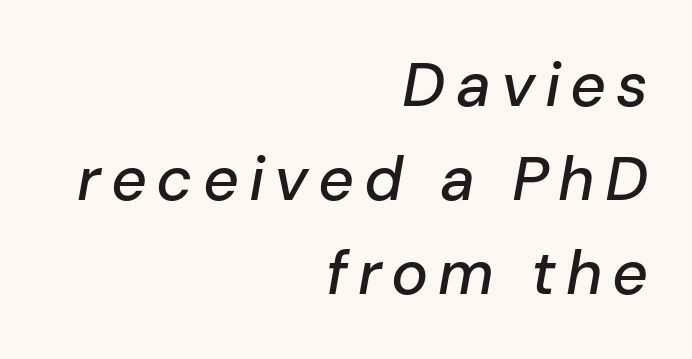
Line ends are locked; line starts wander. Is this a fixed-width face? No — the glyphs have proportional, varying widths. The designer left line spacing at the default. A clean baseline with only descenders dipping below it. The font's italic variant was chosen for this text.
